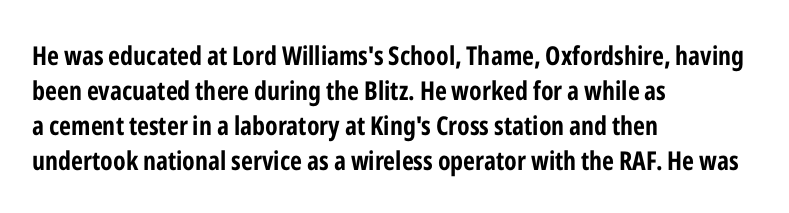
Spacing between characters is what you'd get straight out of the box. If you drew a line through each stem, it would be perfectly vertical. Which margin do the lines hug? The left one — the right edge is uneven. Leading: standard. Is the type bold? Yes — the strokes are clearly thick and heavy.
